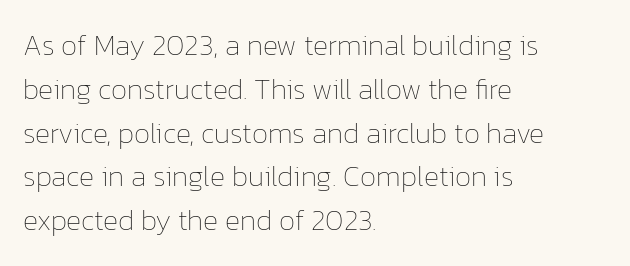
The image shows 29 px thin type, upright; set left-aligned, normal line spacing (1.51x), normal letter spacing, not underlined; low stroke contrast and a medium x-height.
